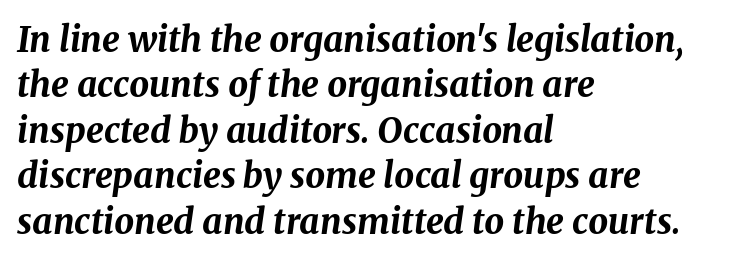
{"italic": "yes", "lean": "right", "slant_degrees": 8, "bold": "yes", "weight": "bold", "width": "normal", "stroke_contrast": "medium", "x_height": "medium", "monospaced": "no", "underline": "no", "align": "left", "line_spacing": "normal", "line_spacing_ratio": 1.3, "letter_spacing": "normal", "letter_spacing_em": 0.0, "glyph_px": 35}
